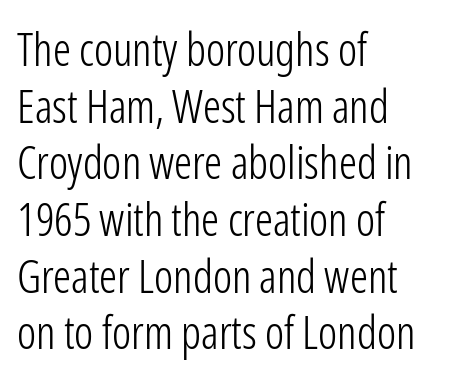
The image shows 45 px light, condensed sans-serif type, upright; set left-aligned, normal line spacing (1.26x), normal letter spacing, not underlined; low stroke contrast and a medium x-height.
